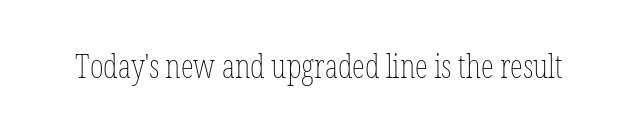
{"italic": "no", "bold": "no", "weight": "thin", "width": "condensed", "stroke_contrast": "low", "x_height": "medium", "monospaced": "no", "underline": "no", "letter_spacing": "normal", "letter_spacing_em": 0.0, "glyph_px": 33}
